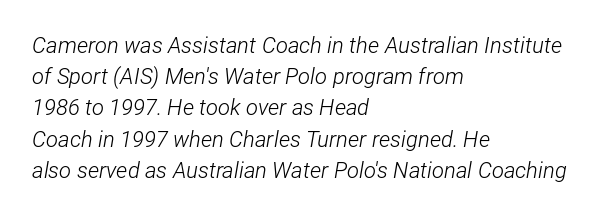
{"italic": "yes", "lean": "right", "slant_degrees": 12, "bold": "no", "underline": "no", "align": "left", "line_spacing": "normal", "line_spacing_ratio": 1.42, "letter_spacing": "normal", "letter_spacing_em": 0.0, "glyph_px": 22}
